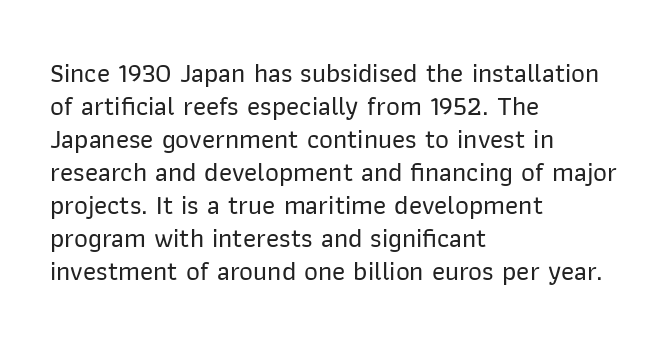
The image shows 27 px text type, upright; set left-aligned, line spacing 1.22x, normal letter spacing, not underlined.
